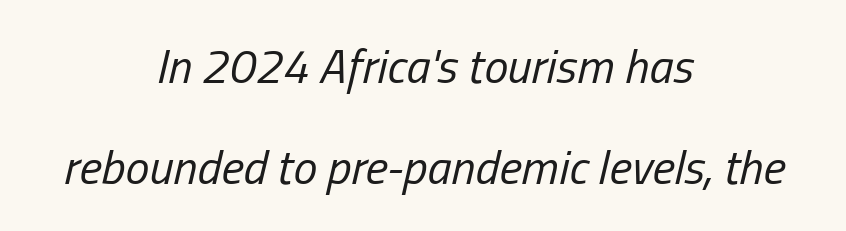
{"italic": "yes", "lean": "right", "slant_degrees": 13, "bold": "no", "weight": "regular", "width": "condensed", "stroke_contrast": "low", "x_height": "medium", "monospaced": "no", "underline": "no", "align": "center", "line_spacing": "loose", "line_spacing_ratio": 2.1, "letter_spacing": "normal", "letter_spacing_em": 0.0, "glyph_px": 48}
